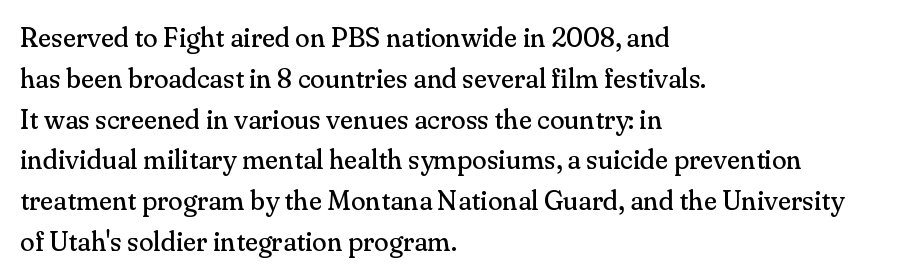
The image shows 27 px text type, upright; set left-aligned, normal line spacing (1.51x), normal letter spacing, not underlined.
